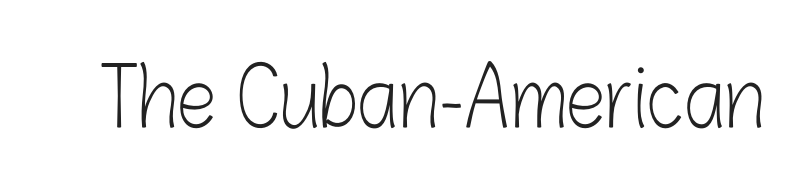
Q: Is the text bold? A: No.
Q: Is the text italic (slanted)? A: No, it is upright.
Q: Is the typeface a serif or a sans-serif typeface? A: Sans-serif.
Q: Is the text underlined? A: No.
Q: Is the spacing between letters normal or unusually wide? A: Normal.
Q: Width (condensed, normal, or wide)? A: Condensed.
Q: Stroke contrast? A: Low.
Q: x-height? A: Medium.
Q: Monospaced? A: No.
